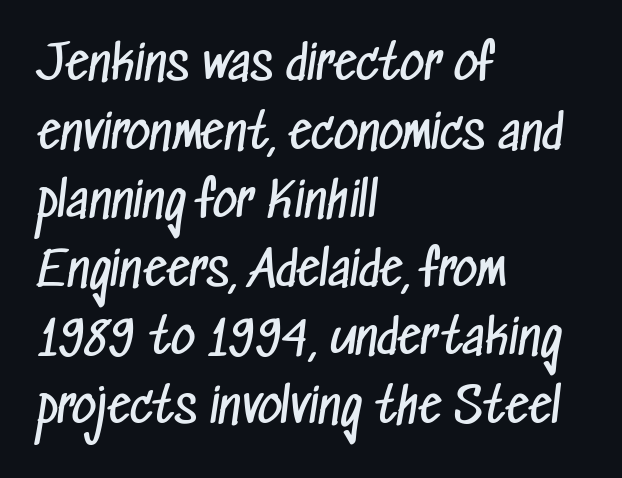
{"serif": "no", "bold": "no", "weight": "regular", "width": "condensed", "stroke_contrast": "low", "x_height": "medium", "monospaced": "no", "underline": "no", "align": "left", "line_spacing": "normal", "line_spacing_ratio": 1.46, "letter_spacing": "normal", "letter_spacing_em": 0.0, "glyph_px": 47}
